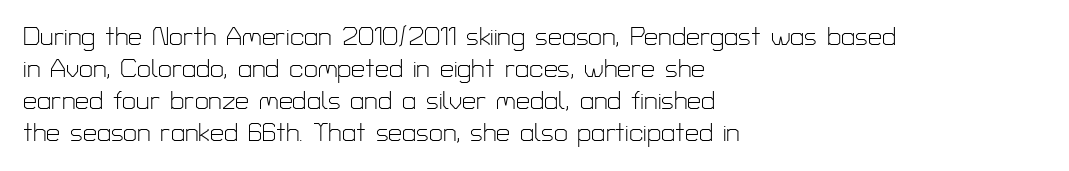
Q: Is the text bold? A: No.
Q: Is the text italic (slanted)? A: No, it is upright.
Q: Is the text underlined? A: No.
Q: How is the paragraph aligned? A: Left-aligned.
Q: Is the spacing between letters normal or unusually wide? A: Normal.
Q: Is the spacing between lines tight, normal or loose? A: Normal.
